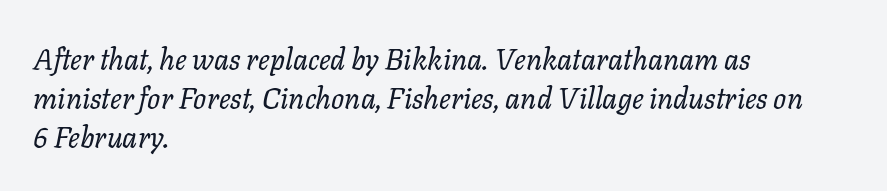
Q: Is the text bold? A: No.
Q: Is the text italic (slanted)? A: Yes, it leans right by about 11 degrees.
Q: Is the text underlined? A: No.
Q: How is the paragraph aligned? A: Left-aligned.
Q: Is the spacing between letters normal or unusually wide? A: Normal.
Q: Is the spacing between lines tight, normal or loose? A: Normal.
Q: Width (condensed, normal, or wide)? A: Normal.
Q: Stroke contrast? A: Low.
Q: x-height? A: Medium.
Q: Monospaced? A: No.
